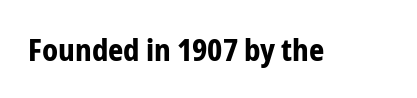
{"serif": "no", "italic": "no", "bold": "yes", "weight": "bold", "width": "condensed", "stroke_contrast": "low", "x_height": "medium", "monospaced": "no", "underline": "no", "letter_spacing": "normal", "letter_spacing_em": 0.0, "glyph_px": 30}
